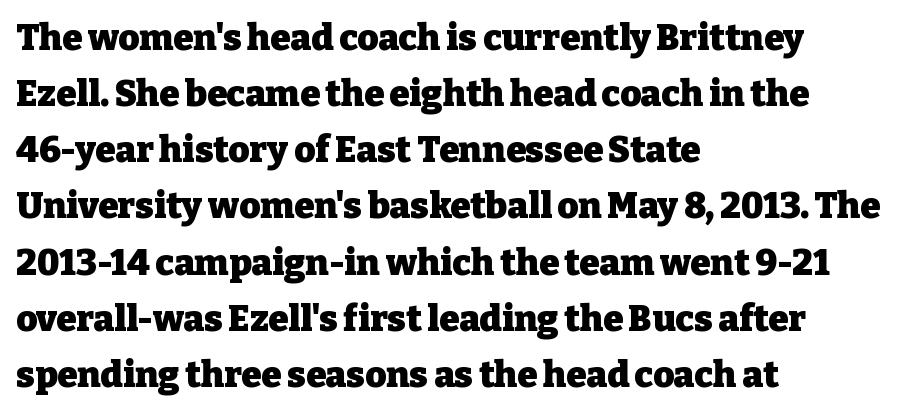
Each letter keeps its own natural width here, so spacing adapts to shape. Typographically, this falls in the serif category. The lettering stays uniformly vertical, giving the passage a roman look. Underlining? Definitely not there. How are the letters spaced? Ordinarily, with no added tracking. These lines carry a lot of weight — the face is fully bold.
